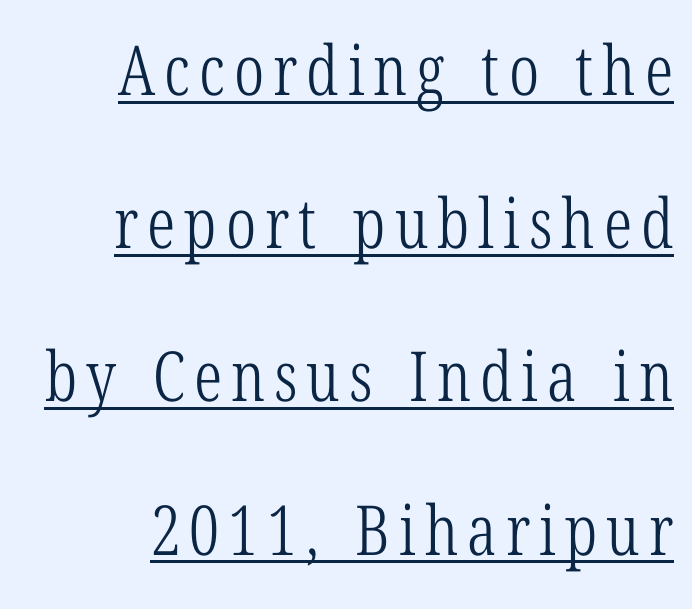
Q: Is the text bold? A: No.
Q: Is the text italic (slanted)? A: No, it is upright.
Q: Is the typeface a serif or a sans-serif typeface? A: Serif.
Q: Is the text underlined? A: Yes.
Q: How is the paragraph aligned? A: Right-aligned.
Q: Is the spacing between lines tight, normal or loose? A: Loose.
Q: Width (condensed, normal, or wide)? A: Condensed.
Q: Stroke contrast? A: Low.
Q: x-height? A: Medium.
Q: Monospaced? A: No.
